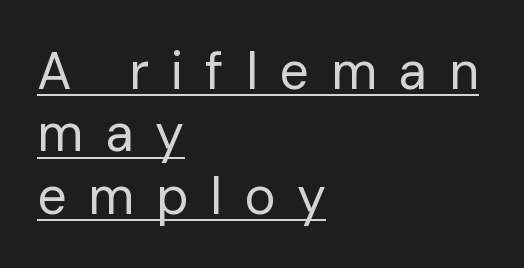
These lines are composed in type without serifs. Between one letter and the next there's a generous, obvious gap. Weight: not bold — regular or lighter. Characters remain perfectly vertical along every line. Note the varied advance widths — an 'i' is clearly narrower than an 'm'. Does the copy run flush right? No — it runs flush left.
